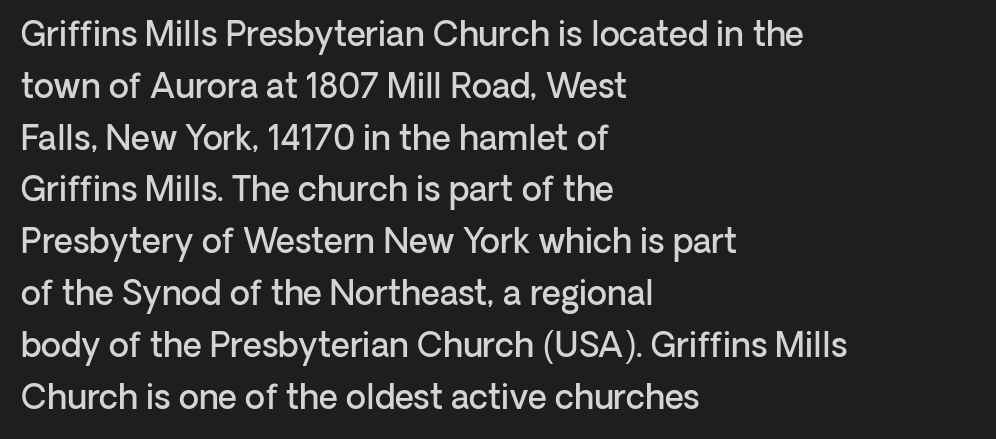
{"serif": "no", "italic": "no", "bold": "semi", "weight": "semibold", "width": "normal", "stroke_contrast": "low", "x_height": "medium", "monospaced": "no", "underline": "no", "align": "left", "line_spacing": "normal", "line_spacing_ratio": 1.57, "letter_spacing": "normal", "letter_spacing_em": 0.0, "glyph_px": 33}
